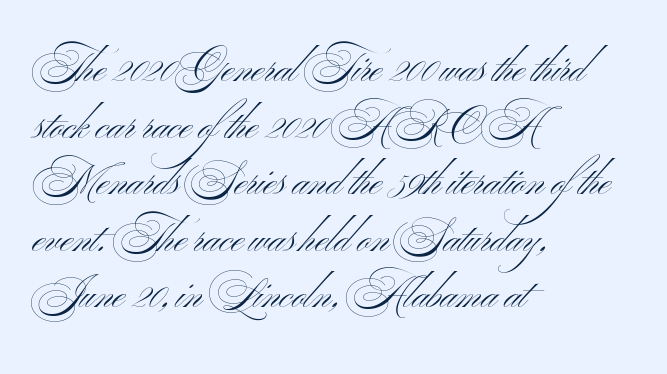
Q: Is the text bold? A: No.
Q: Is the text italic (slanted)? A: Yes.
Q: Is the typeface a serif or a sans-serif typeface? A: Sans-serif.
Q: Is the text underlined? A: No.
Q: How is the paragraph aligned? A: Left-aligned.
Q: Is the spacing between letters normal or unusually wide? A: Normal.
Q: Is the spacing between lines tight, normal or loose? A: Normal.
Q: Width (condensed, normal, or wide)? A: Wide.
Q: Stroke contrast? A: Medium.
Q: x-height? A: Small.
Q: Monospaced? A: No.
